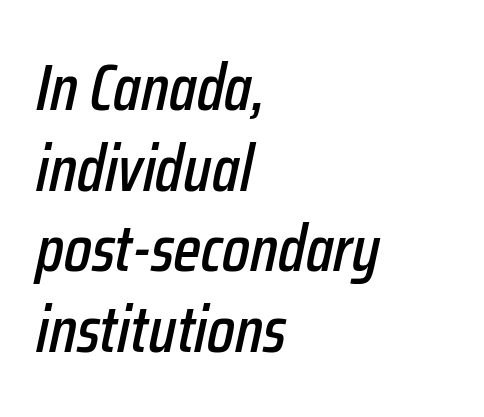
The string is rendered with underlining switched off. The text carries the slant typical of an italic or oblique font. Layout note: lines flush left. Is this a fixed-width face? No — the glyphs have proportional, varying widths. The letters sit at their default tracking, neither squeezed nor spread.
